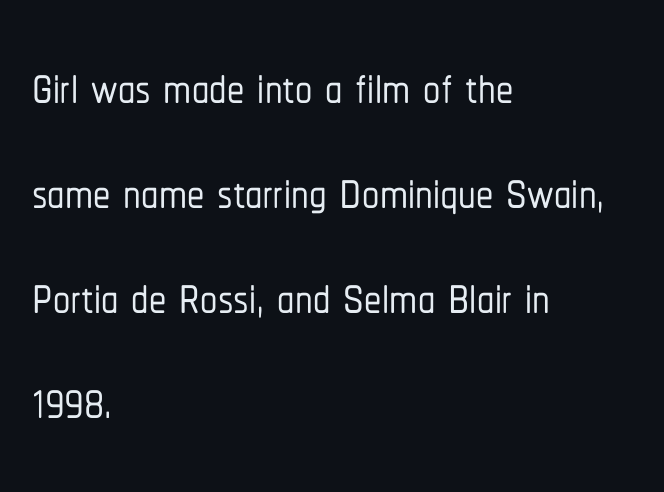
{"serif": "no", "italic": "no", "width": "condensed", "stroke_contrast": "low", "x_height": "medium", "monospaced": "no", "underline": "no", "align": "left", "line_spacing": "normal", "line_spacing_ratio": 1.52, "letter_spacing": "normal", "letter_spacing_em": 0.0, "glyph_px": 69}
